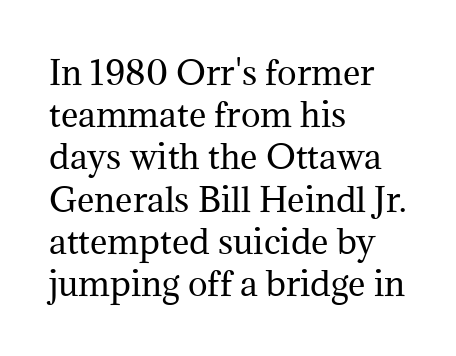
{"serif": "yes", "italic": "no", "bold": "no", "weight": "regular", "width": "normal", "stroke_contrast": "medium", "x_height": "medium", "monospaced": "no", "underline": "no", "align": "left", "line_spacing": "normal", "line_spacing_ratio": 1.28, "letter_spacing": "normal", "letter_spacing_em": 0.0, "glyph_px": 33}
